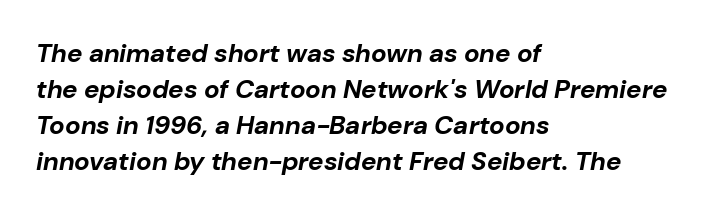
The image shows 26 px bold type, italic (leaning right); set left-aligned, normal line spacing (1.38x), normal letter spacing, not underlined.
